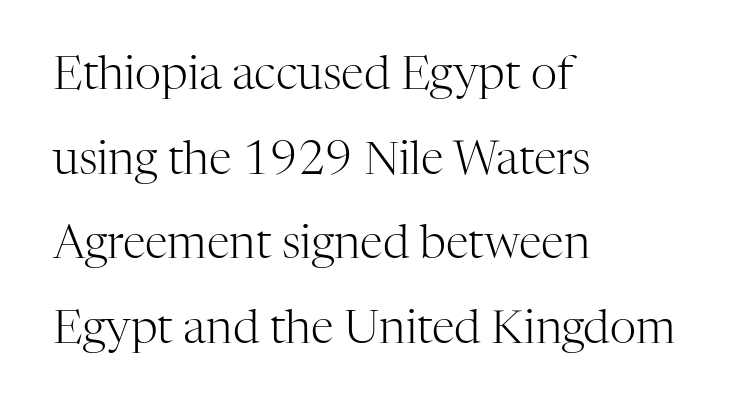
Looks like regular typesetting: each glyph gets only the width it needs. Yep, those are serifs on the letters. Unbolded letterforms with no extra heft. The specimen reads as upright at a glance. Is the letter spacing exaggerated? No — it looks like the ordinary default. Caption: multi-line text, flush left, ragged right.
